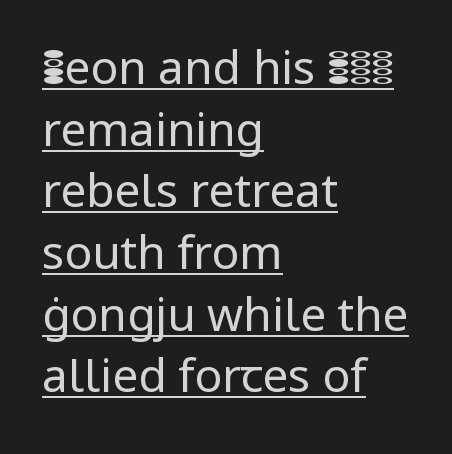
{"serif": "no", "italic": "no", "bold": "no", "weight": "regular", "width": "normal", "stroke_contrast": "low", "x_height": "medium", "monospaced": "no", "underline": "yes", "align": "left", "line_spacing": "normal", "line_spacing_ratio": 1.34, "letter_spacing": "normal", "letter_spacing_em": 0.0, "glyph_px": 46}
